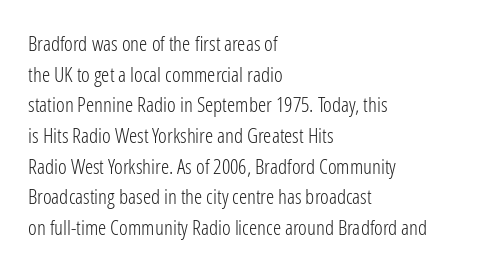
The image shows 21 px text type, upright; set left-aligned, normal line spacing (1.46x), normal letter spacing, not underlined.
